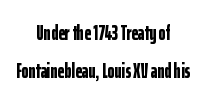
{"italic": "no", "bold": "yes", "underline": "no", "align": "center", "line_spacing_ratio": 1.8, "letter_spacing": "normal", "letter_spacing_em": 0.0, "glyph_px": 21}
